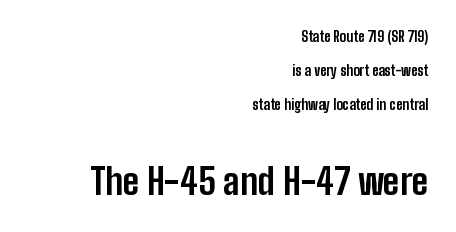
Q: Is the text bold? A: Yes.
Q: Is the text italic (slanted)? A: No, it is upright.
Q: Is the typeface a serif or a sans-serif typeface? A: Sans-serif.
Q: Is the text underlined? A: No.
Q: How is the paragraph aligned? A: Right-aligned.
Q: Is the spacing between letters normal or unusually wide? A: Normal.
Q: Is the spacing between lines tight, normal or loose? A: Loose.
Q: Which block of text is set in a larger size, the first (top) or the second (bottom)? A: The second (bottom) one.
Q: Width (condensed, normal, or wide)? A: Condensed.
Q: Stroke contrast? A: Low.
Q: x-height? A: Medium.
Q: Monospaced? A: No.
